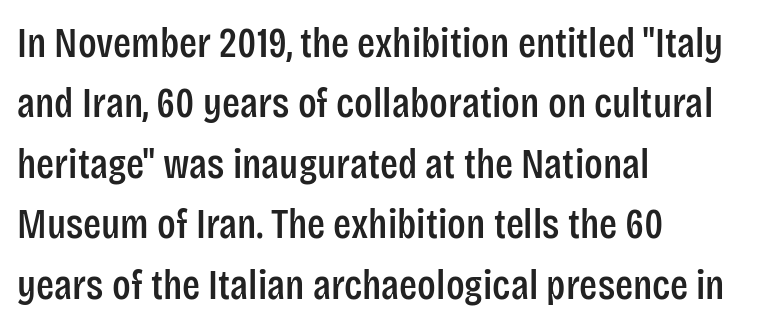
Each letter keeps its own natural width here, so spacing adapts to shape. The passage is arranged the way most books set body copy — flush left. Evenly set lines give the paragraph a standard silhouette. Serifs: no, the terminals of the letterforms are clean. Tracking here is standard; glyphs follow each other at the usual distance.
